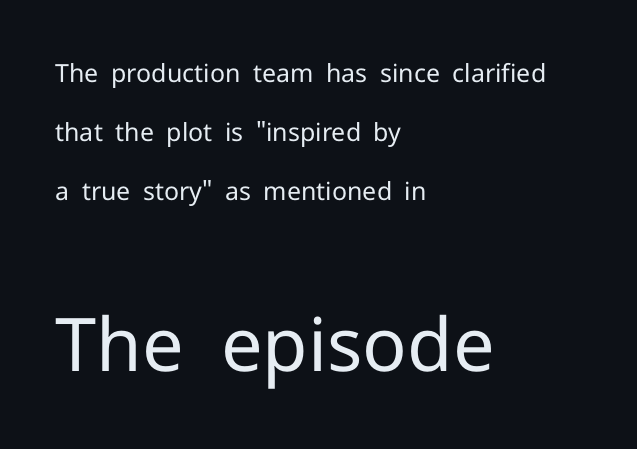
Q: Is the text bold? A: No.
Q: Is the text italic (slanted)? A: No, it is upright.
Q: Is the typeface a serif or a sans-serif typeface? A: Sans-serif.
Q: Is the text underlined? A: No.
Q: How is the paragraph aligned? A: Left-aligned.
Q: Is the spacing between letters normal or unusually wide? A: Normal.
Q: Is the spacing between lines tight, normal or loose? A: Loose.
Q: Which block of text is set in a larger size, the first (top) or the second (bottom)? A: The second (bottom) one.
Q: Width (condensed, normal, or wide)? A: Normal.
Q: Stroke contrast? A: Low.
Q: x-height? A: Medium.
Q: Monospaced? A: No.
